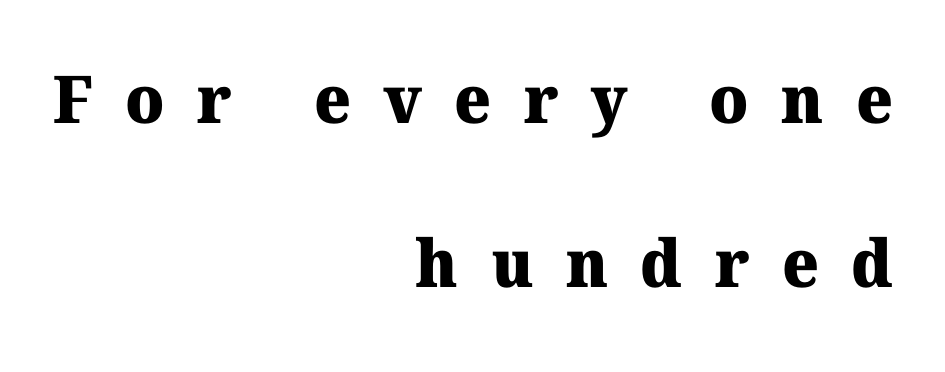
{"serif": "yes", "bold": "yes", "weight": "heavy", "width": "normal", "stroke_contrast": "medium", "x_height": "medium", "monospaced": "no", "underline": "no", "align": "right", "line_spacing": "loose", "line_spacing_ratio": 2.48, "letter_spacing": "wide", "letter_spacing_em": 0.49, "glyph_px": 66}
